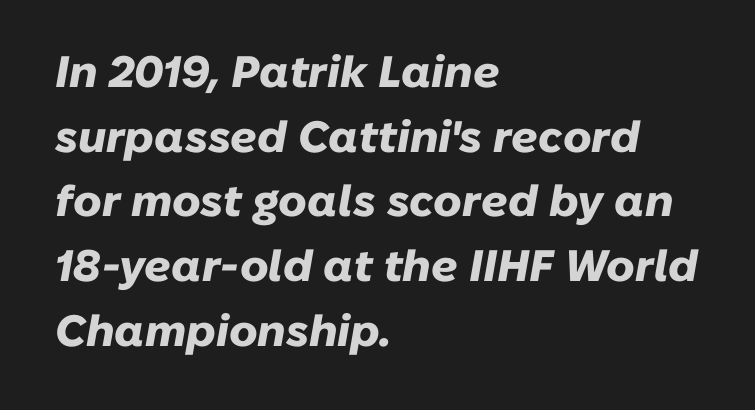
Q: Is the text bold? A: Yes.
Q: Is the text italic (slanted)? A: Yes, it leans right by about 10 degrees.
Q: Is the text underlined? A: No.
Q: How is the paragraph aligned? A: Left-aligned.
Q: Is the spacing between letters normal or unusually wide? A: Normal.
Q: Is the spacing between lines tight, normal or loose? A: Normal.
Q: Width (condensed, normal, or wide)? A: Normal.
Q: Stroke contrast? A: Low.
Q: x-height? A: Medium.
Q: Monospaced? A: No.
